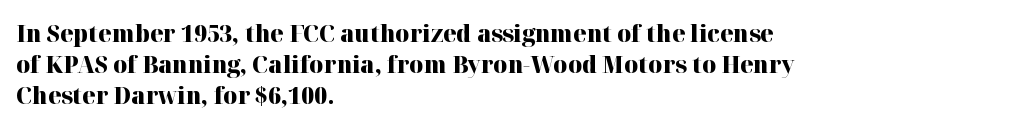
Q: Is the text bold? A: Yes.
Q: Is the text italic (slanted)? A: No, it is upright.
Q: Is the text underlined? A: No.
Q: How is the paragraph aligned? A: Left-aligned.
Q: Is the spacing between letters normal or unusually wide? A: Normal.
Q: Is the spacing between lines tight, normal or loose? A: Normal.
